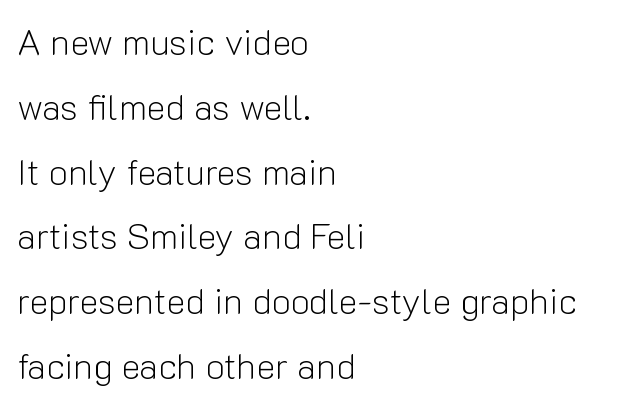
Q: Is the text bold? A: No.
Q: Is the text italic (slanted)? A: No, it is upright.
Q: Is the typeface a serif or a sans-serif typeface? A: Sans-serif.
Q: Is the text underlined? A: No.
Q: How is the paragraph aligned? A: Left-aligned.
Q: Is the spacing between letters normal or unusually wide? A: Normal.
Q: Width (condensed, normal, or wide)? A: Normal.
Q: Stroke contrast? A: Low.
Q: x-height? A: Medium.
Q: Monospaced? A: No.
